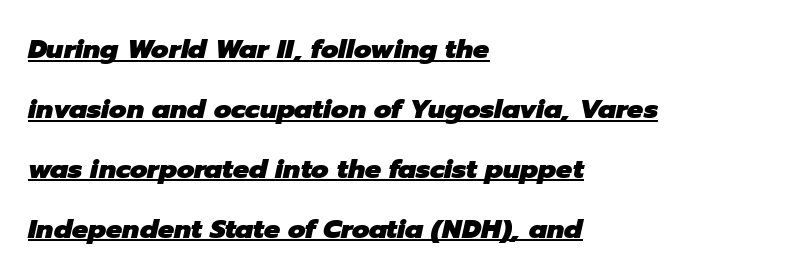
These lines carry a lot of weight — the face is fully bold. The tracking reads as untouched default to a designer's eye. The passage shown stacks its lines with a broad gap. Horizontal alignment here is leftward, the default for most running prose. The specimen includes a rule beneath the text block's lines. It's the slanting kind of type.
